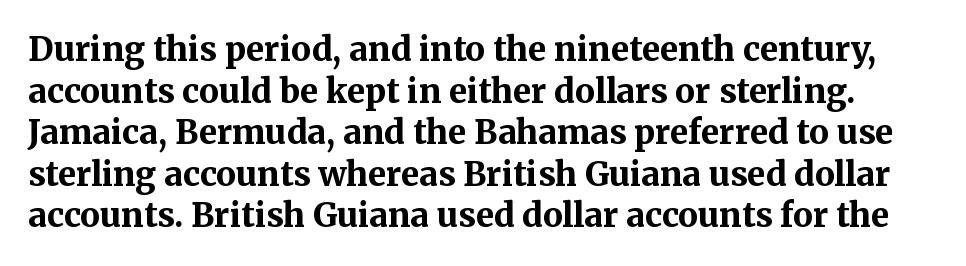
The face used here is seriffed, in the tradition of book romans. Honestly, the letter spacing is just normal — you wouldn't notice it. Think of a printed novel: that variable character pitch is what you see here. Vertically, the passage feels balanced, rows spaced as you'd expect.
